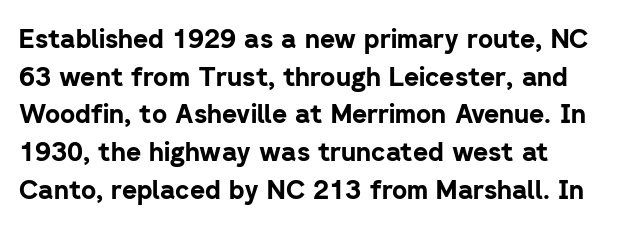
On the weight axis this lands at bold, roughly 700. Words float on clear page, feet unadorned. Interline gaps are of average width in this sample. The rendering keeps characters at their native spacing. In terms of posture, this sample is upright.
